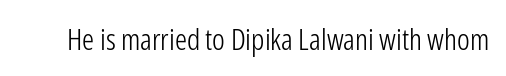
Q: Is the text bold? A: No.
Q: Is the text italic (slanted)? A: No, it is upright.
Q: Is the typeface a serif or a sans-serif typeface? A: Sans-serif.
Q: Is the text underlined? A: No.
Q: Is the spacing between letters normal or unusually wide? A: Normal.
Q: Width (condensed, normal, or wide)? A: Condensed.
Q: Stroke contrast? A: Low.
Q: x-height? A: Medium.
Q: Monospaced? A: No.
